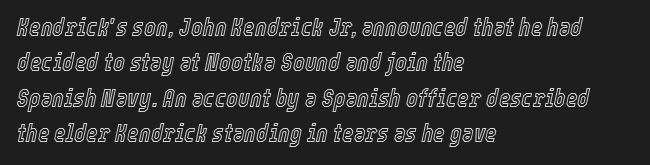
The image shows 25 px text type, italic (leaning right); set left-aligned, normal line spacing (1.42x), normal letter spacing, not underlined.
